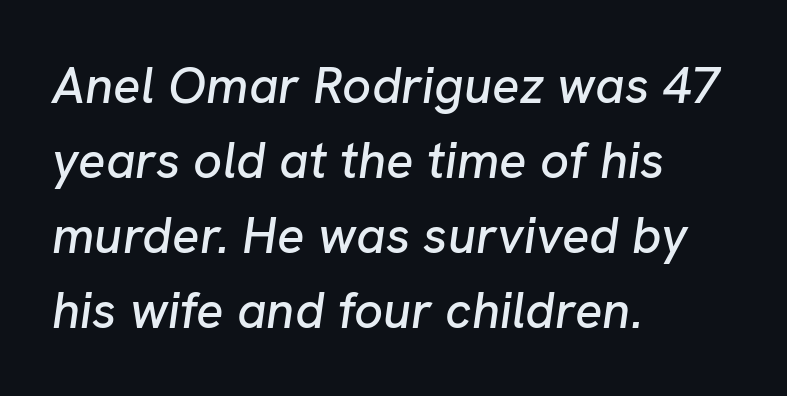
Teacher's note: observe the even left margin — that is flush-left alignment. Do the characters align in a grid? No, the font is proportional. Quick note: italic. Does the leading feel generous? No, just average.
